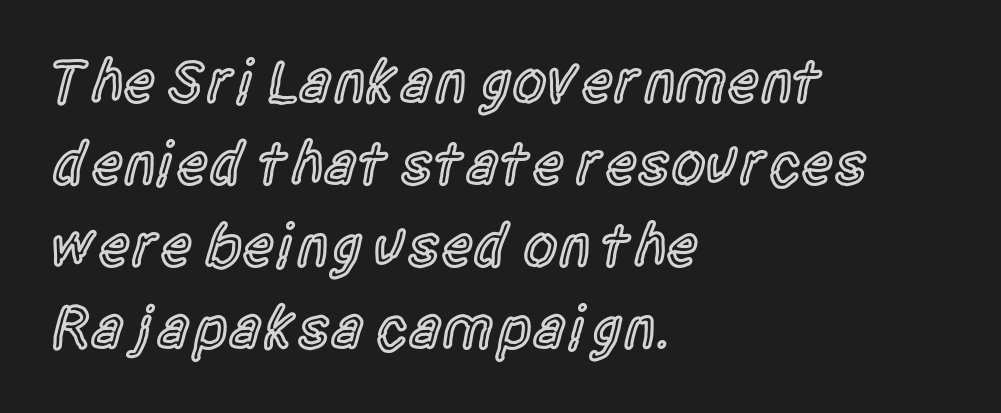
Q: Is the text bold? A: Semi-bold.
Q: Is the text italic (slanted)? A: Yes.
Q: Is the typeface a serif or a sans-serif typeface? A: Sans-serif.
Q: Is the text underlined? A: No.
Q: How is the paragraph aligned? A: Left-aligned.
Q: Is the spacing between letters normal or unusually wide? A: Normal.
Q: Is the spacing between lines tight, normal or loose? A: Normal.
Q: Width (condensed, normal, or wide)? A: Condensed.
Q: x-height? A: Large.
Q: Monospaced? A: No.
